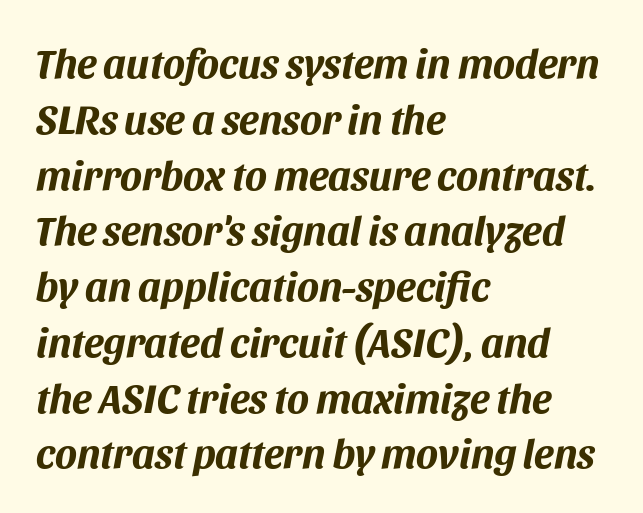
{"italic": "yes", "lean": "right", "slant_degrees": 11, "bold": "yes", "weight": "bold", "width": "normal", "stroke_contrast": "medium", "x_height": "large", "monospaced": "no", "underline": "no", "align": "left", "line_spacing": "normal", "line_spacing_ratio": 1.36, "letter_spacing": "normal", "letter_spacing_em": 0.0, "glyph_px": 41}
